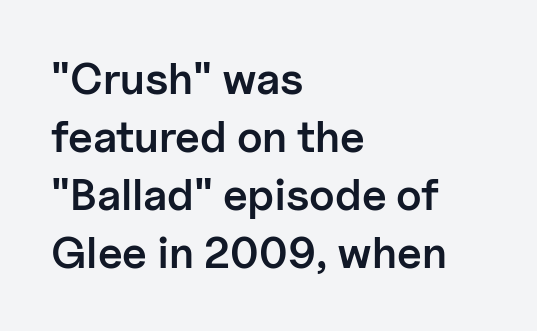
Q: Is the text bold? A: Semi-bold.
Q: Is the text italic (slanted)? A: No, it is upright.
Q: Is the typeface a serif or a sans-serif typeface? A: Sans-serif.
Q: Is the text underlined? A: No.
Q: How is the paragraph aligned? A: Left-aligned.
Q: Is the spacing between letters normal or unusually wide? A: Normal.
Q: Is the spacing between lines tight, normal or loose? A: Normal.
Q: Width (condensed, normal, or wide)? A: Normal.
Q: Stroke contrast? A: Low.
Q: x-height? A: Medium.
Q: Monospaced? A: No.
